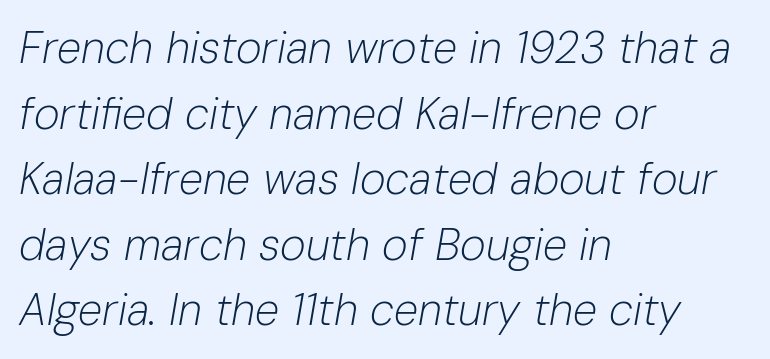
No extra ink here — the face is not bold. A typesetter would call this leading conventional body-copy spacing. The line texture is even and compact thanks to regular tracking. The strip under each line holds only bare page. Left-aligned paragraph, ragged on the right.
